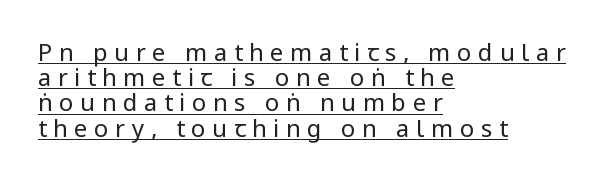
The image shows 24 px text type, upright; set left-aligned, tight line spacing (1.05x), unusually wide letter spacing (+0.27 em), underlined.
